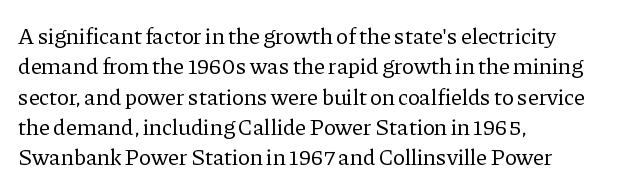
The space directly below the letters is spotless. Caption: standard tracking, unaltered. Vertically, the passage feels balanced, rows spaced as you'd expect. Does the lettering tilt? It doesn't — this is upright.
